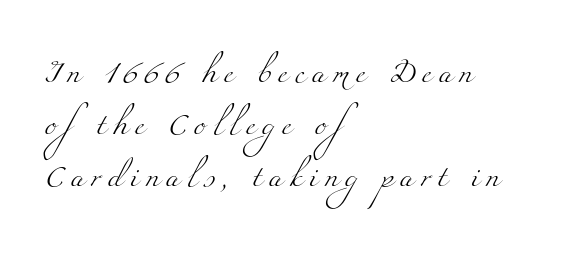
Q: Is the text bold? A: No.
Q: Is the text underlined? A: No.
Q: How is the paragraph aligned? A: Left-aligned.
Q: Is the spacing between letters normal or unusually wide? A: Unusually wide.
Q: Is the spacing between lines tight, normal or loose? A: Loose.
